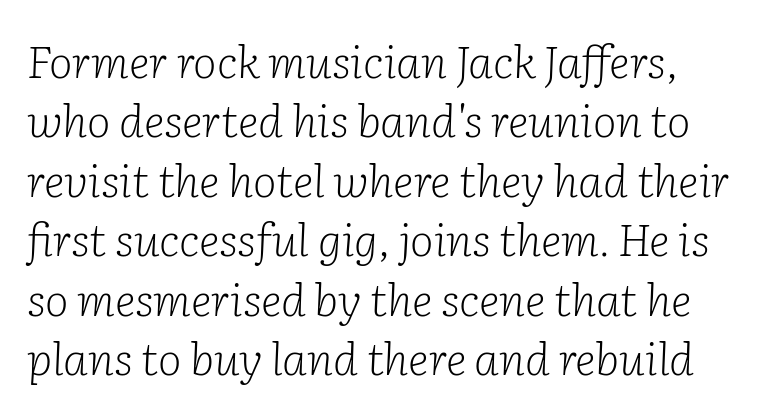
The image shows 45 px light serif type, italic (leaning right); set normal line spacing (1.32x), normal letter spacing, not underlined; low stroke contrast and a medium x-height.
